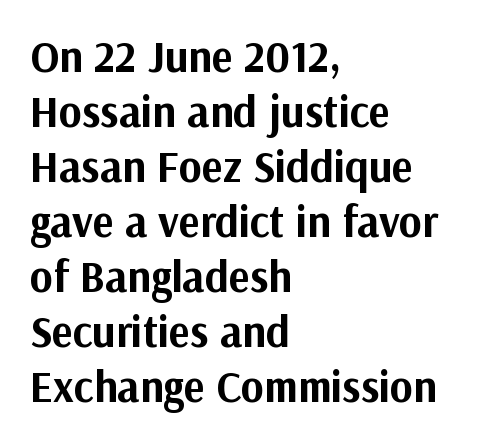
Q: Is the text bold? A: Yes.
Q: Is the text italic (slanted)? A: No, it is upright.
Q: Is the typeface a serif or a sans-serif typeface? A: Sans-serif.
Q: Is the text underlined? A: No.
Q: How is the paragraph aligned? A: Left-aligned.
Q: Is the spacing between letters normal or unusually wide? A: Normal.
Q: Is the spacing between lines tight, normal or loose? A: Normal.
Q: Width (condensed, normal, or wide)? A: Normal.
Q: Stroke contrast? A: Medium.
Q: x-height? A: Medium.
Q: Monospaced? A: No.
